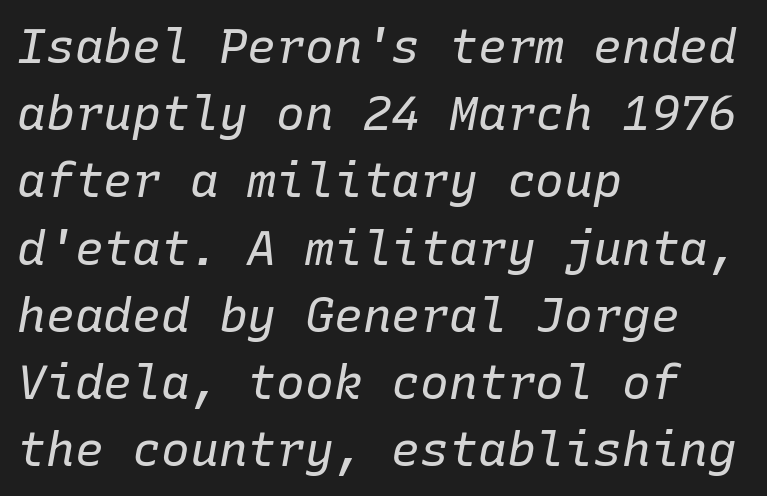
Q: Is the text bold? A: No.
Q: Is the text italic (slanted)? A: Yes, it leans right by about 10 degrees.
Q: Is the text underlined? A: No.
Q: How is the paragraph aligned? A: Left-aligned.
Q: Is the spacing between letters normal or unusually wide? A: Normal.
Q: Is the spacing between lines tight, normal or loose? A: Normal.
Q: Width (condensed, normal, or wide)? A: Normal.
Q: Stroke contrast? A: Low.
Q: x-height? A: Medium.
Q: Monospaced? A: Yes.
